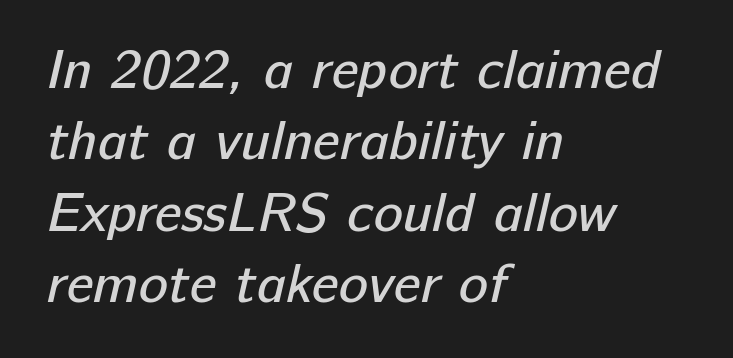
The image shows 55 px regular-weight sans-serif type; set left-aligned, normal line spacing (1.3x), normal letter spacing, not underlined; low stroke contrast and a medium x-height.
